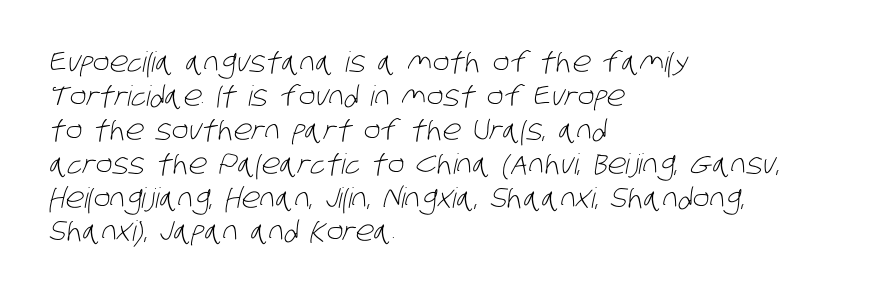
The image shows 28 px light, condensed sans-serif type; set left-aligned, line spacing 1.21x, normal letter spacing, not underlined; low stroke contrast and a large x-height.
